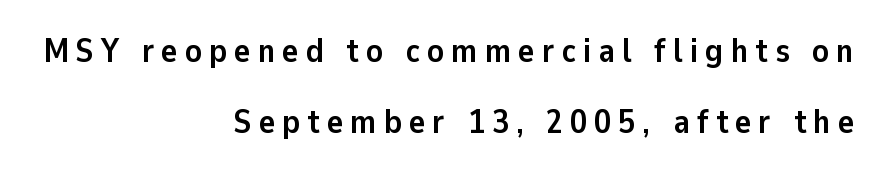
Think of a printed novel: that variable character pitch is what you see here. Observe the absence of serifs on each vertical stroke in this sample. Type without underlining. Weight check: bold — yes, fully.
